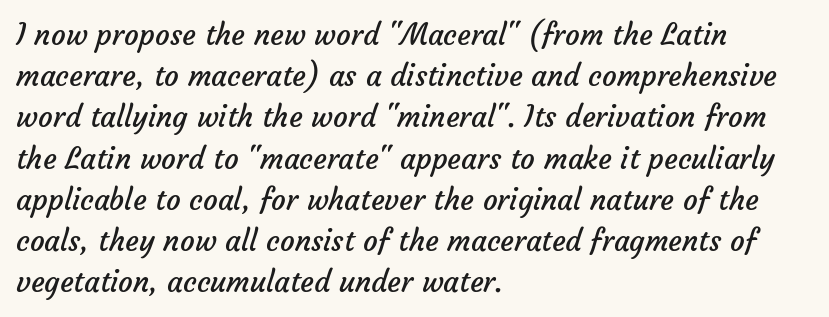
The image shows 29 px regular-weight sans-serif type; set left-aligned, normal line spacing (1.42x), normal letter spacing, not underlined; low stroke contrast and a medium x-height.
